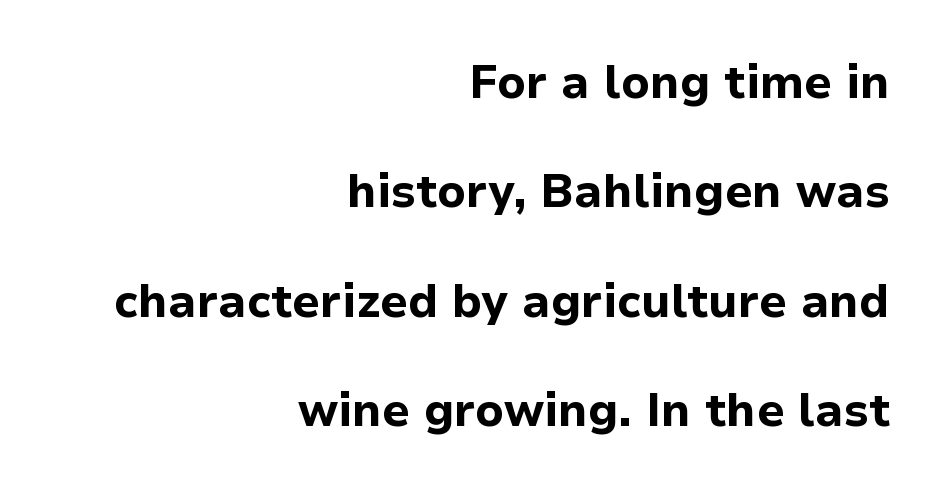
The image shows 46 px bold sans-serif type, upright; set right-aligned, loose line spacing (2.38x), normal letter spacing, not underlined; low stroke contrast and a medium x-height.
